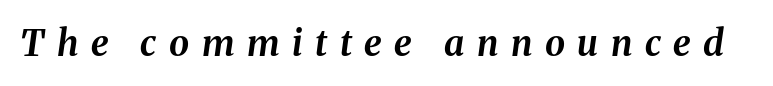
The image shows 36 px bold type, italic (leaning right); set unusually wide letter spacing (+0.35 em), not underlined; medium stroke contrast and a medium x-height.
